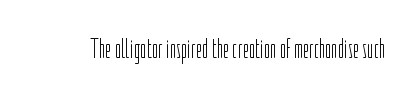
The image shows 27 px text type, upright; set normal letter spacing, not underlined.
